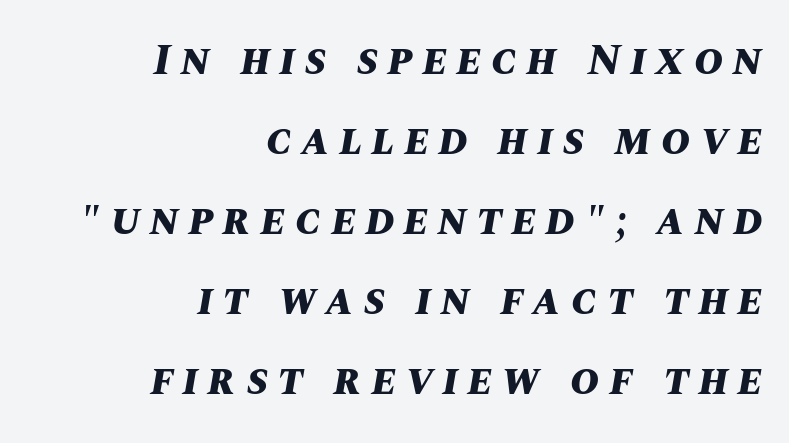
An italicized treatment has been applied to the whole sample. The lines are quadded right. Varying glyph widths throughout — classic text-font behaviour. Between one letter and the next there's a generous, obvious gap. Only glyphs here, with clear space below each row. The passage shown is emphatically bold.
